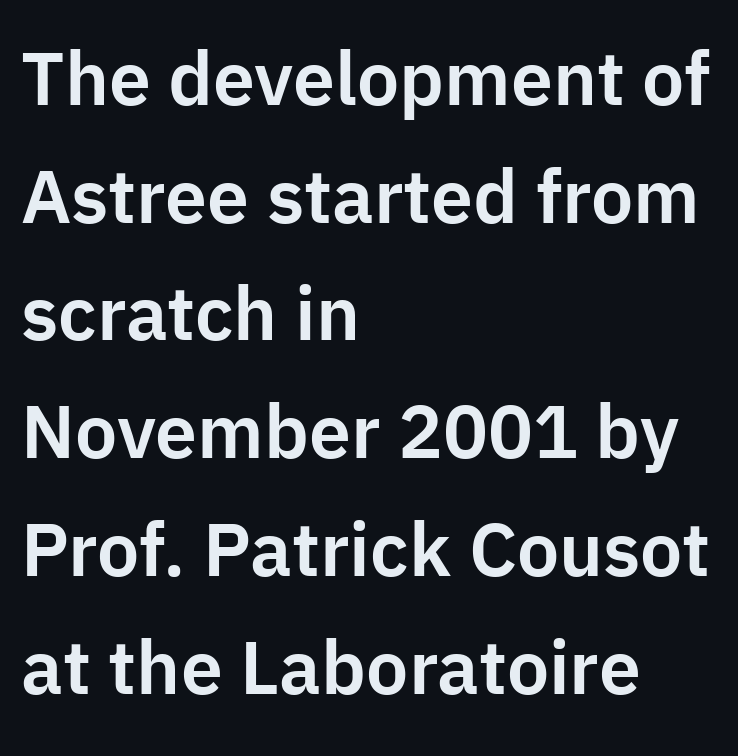
Q: Is the text italic (slanted)? A: No, it is upright.
Q: Is the typeface a serif or a sans-serif typeface? A: Sans-serif.
Q: Is the text underlined? A: No.
Q: How is the paragraph aligned? A: Left-aligned.
Q: Is the spacing between letters normal or unusually wide? A: Normal.
Q: Is the spacing between lines tight, normal or loose? A: Normal.
Q: Width (condensed, normal, or wide)? A: Normal.
Q: Stroke contrast? A: Low.
Q: x-height? A: Medium.
Q: Monospaced? A: No.
